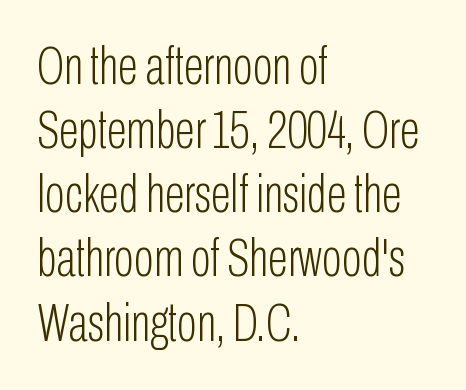
Q: Is the text bold? A: No.
Q: Is the text italic (slanted)? A: No, it is upright.
Q: Is the typeface a serif or a sans-serif typeface? A: Sans-serif.
Q: Is the text underlined? A: No.
Q: How is the paragraph aligned? A: Left-aligned.
Q: Is the spacing between letters normal or unusually wide? A: Normal.
Q: Width (condensed, normal, or wide)? A: Condensed.
Q: Stroke contrast? A: Low.
Q: x-height? A: Medium.
Q: Monospaced? A: No.
